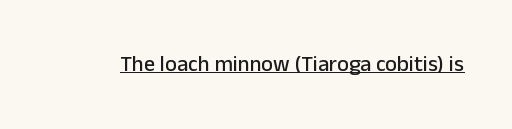
Q: Is the text italic (slanted)? A: No, it is upright.
Q: Is the text underlined? A: Yes.
Q: Is the spacing between letters normal or unusually wide? A: Normal.
